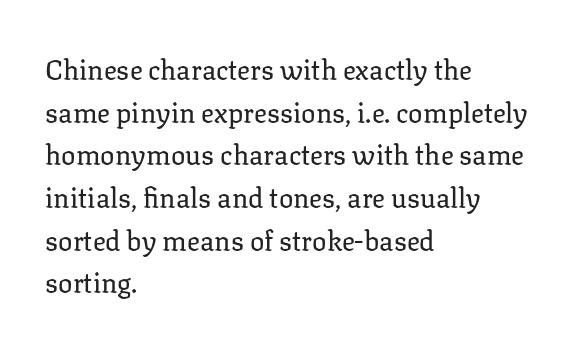
The ragged edge is on the right, which tells us the setting is flush left. Vertical strokes here are truly vertical. Heaviness? Minimal to ordinary, like unemphasized prose. Lines of text with bare space underneath.
